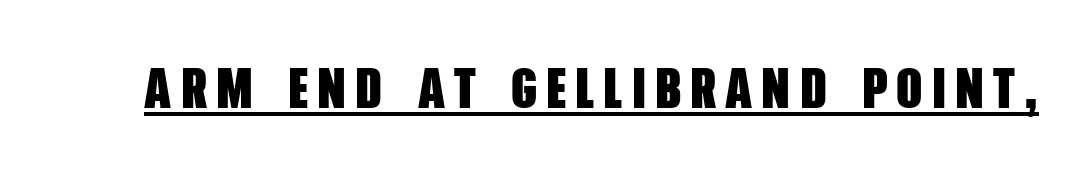
The image shows 57 px heavy, condensed sans-serif type; set underlined; low stroke contrast and a large x-height.
